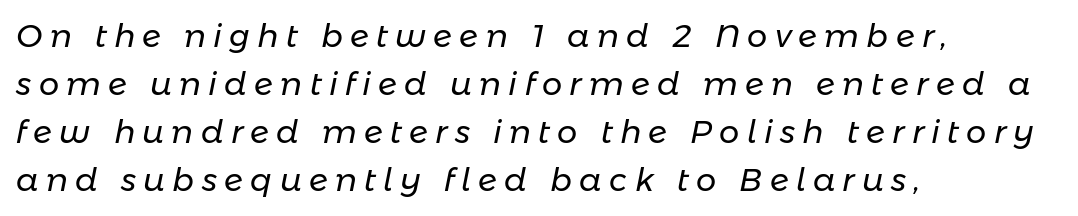
Q: Is the text bold? A: No.
Q: Is the text italic (slanted)? A: Yes, it leans right by about 11 degrees.
Q: Is the text underlined? A: No.
Q: How is the paragraph aligned? A: Left-aligned.
Q: Is the spacing between letters normal or unusually wide? A: Unusually wide.
Q: Is the spacing between lines tight, normal or loose? A: Normal.
Q: Width (condensed, normal, or wide)? A: Normal.
Q: Stroke contrast? A: Low.
Q: x-height? A: Medium.
Q: Monospaced? A: No.
